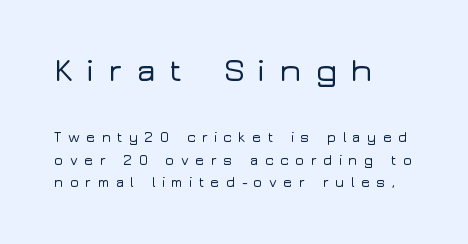
{"serif": "no", "italic": "no", "width": "wide", "stroke_contrast": "low", "x_height": "medium", "monospaced": "no", "underline": "no", "align": "left", "line_spacing": "normal", "line_spacing_ratio": 1.59, "letter_spacing": "wide", "letter_spacing_em": 0.43, "larger_block": "first", "size_ratio": 2.29, "glyph_px": 32}
